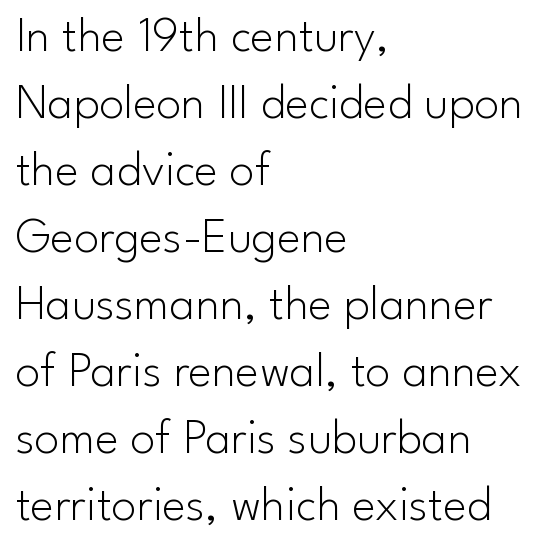
The image shows 50 px light sans-serif type, upright; set left-aligned, normal line spacing (1.34x), normal letter spacing, not underlined; low stroke contrast and a small x-height.
